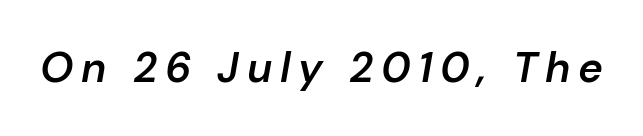
Q: Is the text bold? A: Semi-bold.
Q: Is the text italic (slanted)? A: Yes, it leans right by about 10 degrees.
Q: Is the text underlined? A: No.
Q: Width (condensed, normal, or wide)? A: Normal.
Q: Stroke contrast? A: Low.
Q: x-height? A: Medium.
Q: Monospaced? A: No.
